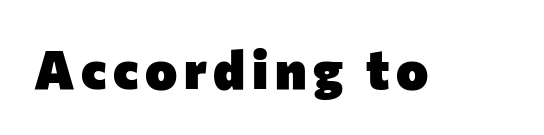
Q: Is the text bold? A: Yes.
Q: Is the text italic (slanted)? A: No, it is upright.
Q: Is the typeface a serif or a sans-serif typeface? A: Sans-serif.
Q: Is the text underlined? A: No.
Q: Width (condensed, normal, or wide)? A: Normal.
Q: Stroke contrast? A: Low.
Q: x-height? A: Medium.
Q: Monospaced? A: No.
